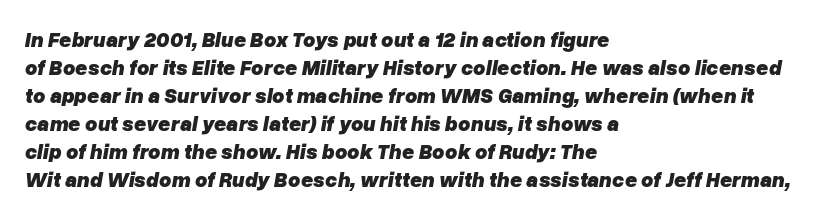
{"italic": "yes", "lean": "right", "slant_degrees": 10, "bold": "yes", "underline": "no", "align": "left", "line_spacing": "normal", "line_spacing_ratio": 1.33, "letter_spacing": "normal", "letter_spacing_em": 0.0, "glyph_px": 21}
